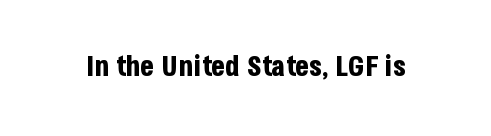
Q: Is the text bold? A: Yes.
Q: Is the text italic (slanted)? A: No, it is upright.
Q: Is the typeface a serif or a sans-serif typeface? A: Sans-serif.
Q: Is the text underlined? A: No.
Q: Is the spacing between letters normal or unusually wide? A: Normal.
Q: Width (condensed, normal, or wide)? A: Condensed.
Q: Stroke contrast? A: Low.
Q: x-height? A: Large.
Q: Monospaced? A: No.
